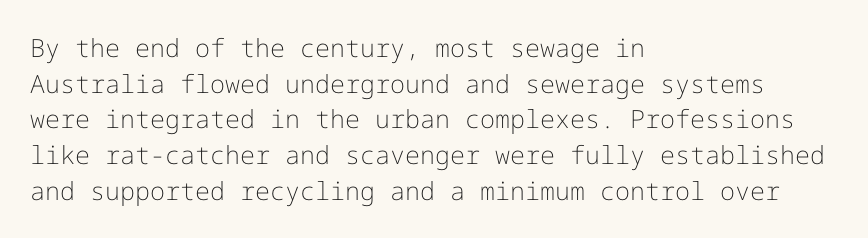
No word sits above an underline. These lines stack with their left ends in a neat column. The line-height multiplier appears to be the usual default. Ordinary non-slanted type is in use. Students, note that the glyphs here touch the page at normal intervals.
